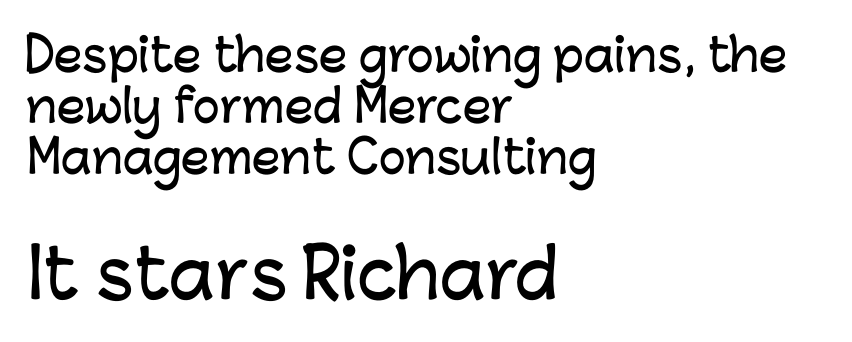
The image shows 67 px sans-serif type, upright; set left-aligned, tight line spacing (1.13x), normal letter spacing, not underlined; the second (bottom) block is 1.49x larger; low stroke contrast and a medium x-height.
